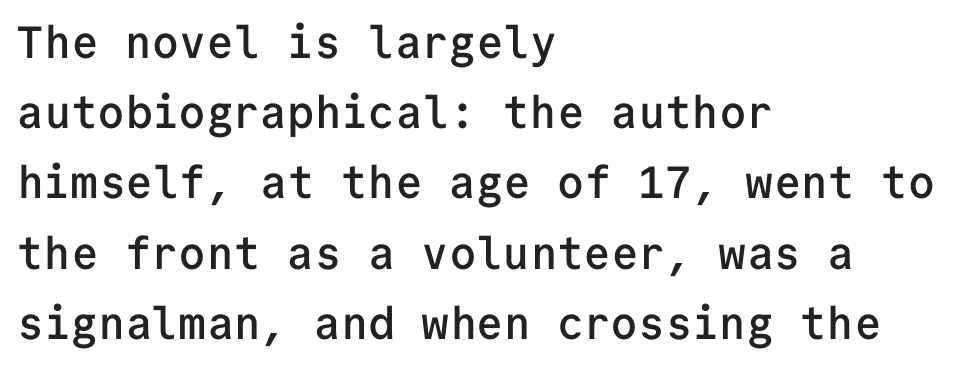
Do the characters align in a grid? Yes, the font is monospaced. The words here are not underlined. Look at the bottom of the vertical strokes: they stop flat, with no serifs. No italicization has been applied; the sample stays upright.
